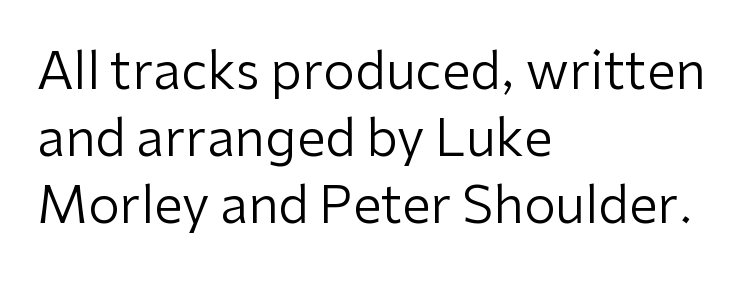
The image shows 51 px regular-weight sans-serif type, upright; set left-aligned, normal line spacing (1.31x), normal letter spacing, not underlined; low stroke contrast and a medium x-height.
